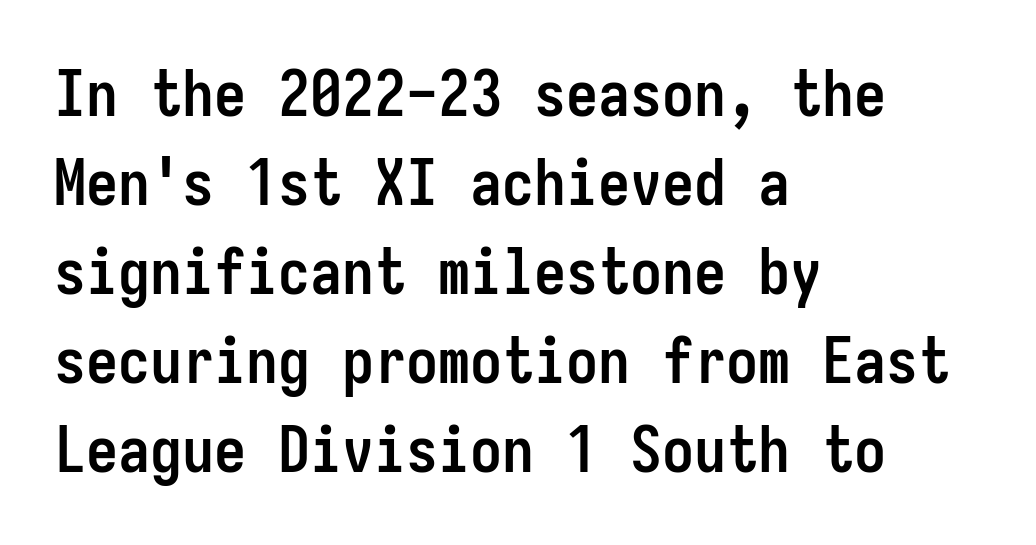
A typesetter would label this face a sans. Style check: upright. A typesetter would call this monospace, since all characters share one set width. What's the leading like? Ordinary, nothing unusual. Descenders hang freely into open space.
